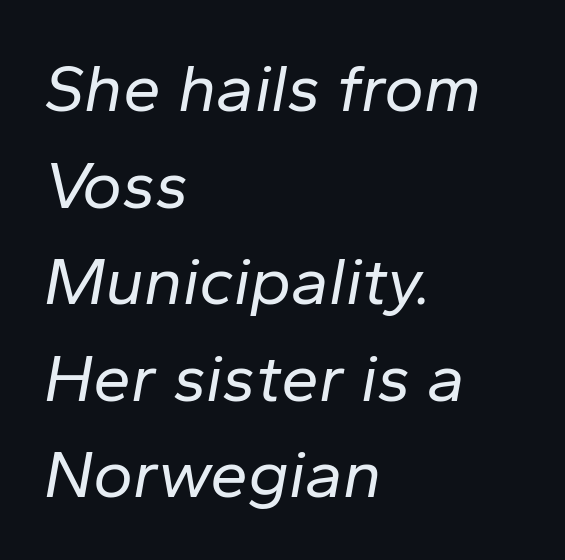
Q: Is the text bold? A: No.
Q: Is the text italic (slanted)? A: Yes, it leans right by about 10 degrees.
Q: Is the text underlined? A: No.
Q: How is the paragraph aligned? A: Left-aligned.
Q: Is the spacing between letters normal or unusually wide? A: Normal.
Q: Is the spacing between lines tight, normal or loose? A: Normal.
Q: Width (condensed, normal, or wide)? A: Normal.
Q: Stroke contrast? A: Low.
Q: x-height? A: Medium.
Q: Monospaced? A: No.
